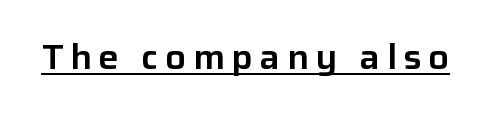
{"serif": "no", "italic": "no", "width": "normal", "stroke_contrast": "low", "x_height": "medium", "monospaced": "no", "underline": "yes", "letter_spacing": "wide", "letter_spacing_em": 0.2, "glyph_px": 34}
